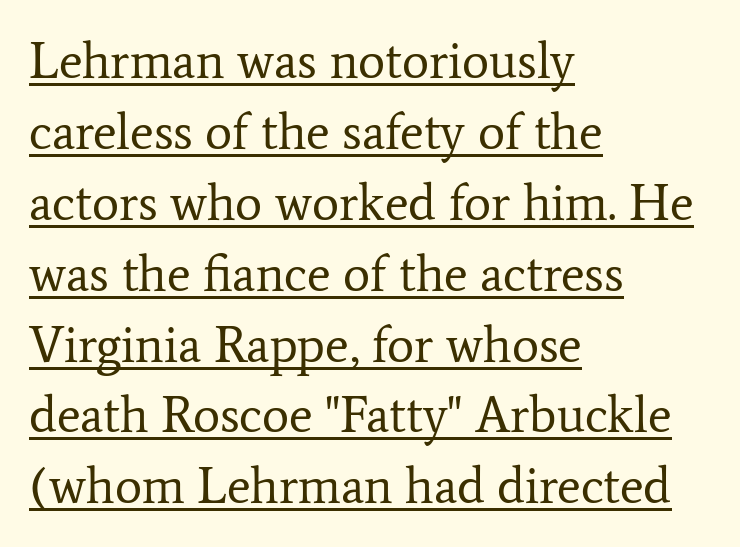
{"serif": "yes", "italic": "no", "bold": "no", "weight": "regular", "width": "normal", "stroke_contrast": "low", "x_height": "medium", "monospaced": "no", "underline": "yes", "align": "left", "line_spacing": "normal", "line_spacing_ratio": 1.39, "letter_spacing": "normal", "letter_spacing_em": 0.0, "glyph_px": 51}
